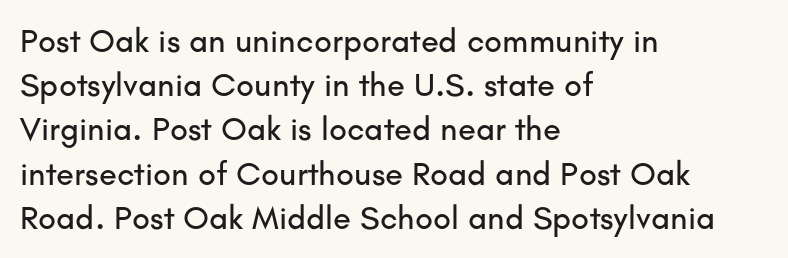
{"serif": "no", "italic": "no", "width": "normal", "stroke_contrast": "low", "x_height": "small", "monospaced": "no", "underline": "no", "align": "left", "line_spacing": "normal", "line_spacing_ratio": 1.34, "letter_spacing": "normal", "letter_spacing_em": 0.0, "glyph_px": 33}
